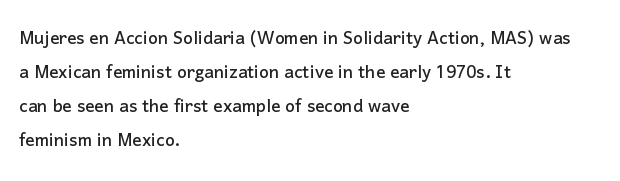
Q: Is the text italic (slanted)? A: No, it is upright.
Q: Is the text underlined? A: No.
Q: How is the paragraph aligned? A: Left-aligned.
Q: Is the spacing between letters normal or unusually wide? A: Normal.
Q: Is the spacing between lines tight, normal or loose? A: Normal.
